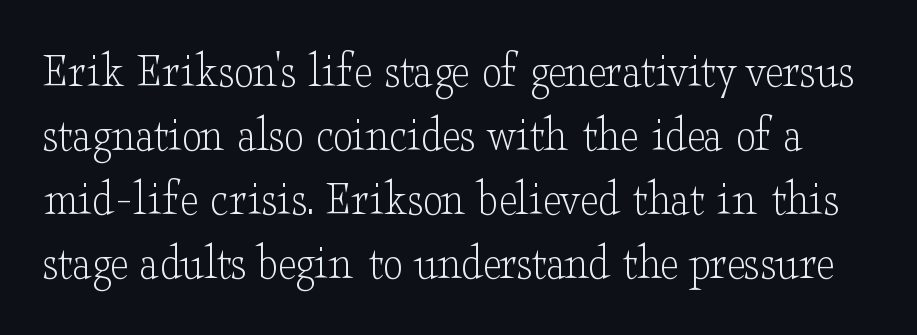
Style check: upright. A quiet, ordinary-to-light weight characterises the typeface. Proportional: the letters do not fall into vertical columns. Regarding serifs, this sample has them. The baseline area is clear.
